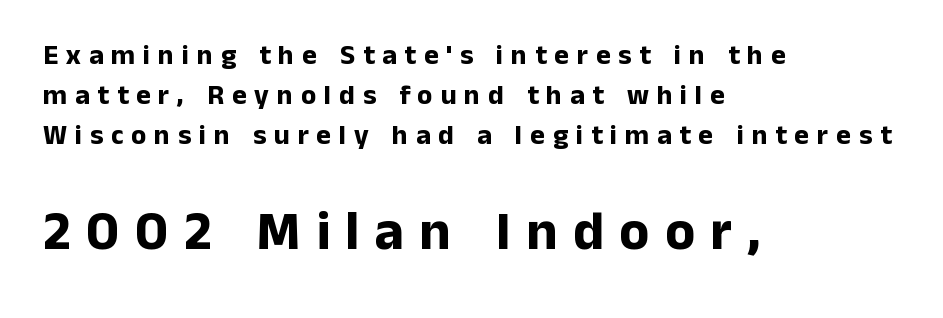
The image shows 55 px bold sans-serif type, upright; set left-aligned, normal line spacing (1.43x), unusually wide letter spacing (+0.28 em), not underlined; the second (bottom) block is 1.96x larger; low stroke contrast and a medium x-height.
